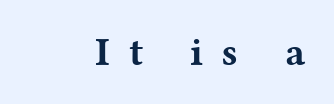
The image shows 40 px bold, wide serif type, upright; set unusually wide letter spacing (+0.46 em), not underlined; medium stroke contrast and a medium x-height.
